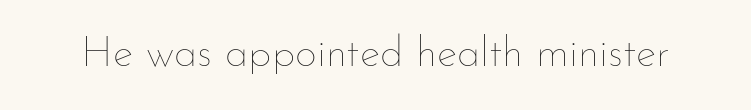
The letters stand straight up with perfectly vertical stems. The space directly below the letters is spotless. Unbolded letterforms with no extra heft. The horizontal fit of the characters is conventional and even.
